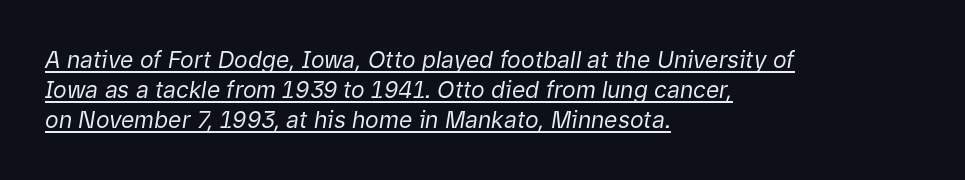
What stands out about the letter spacing? Nothing — it is the standard amount. Summary of vertical rhythm: regular, with standard interline spacing. Stems and bowls with no extra thickness — not bold. This is underlined copy, the kind a proofreader might mark for attention.
